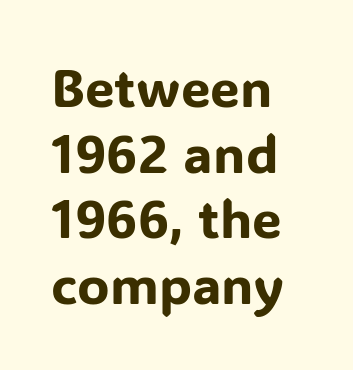
The font family rendered here belongs to the sans-serif group. These lines stack with their left ends in a neat column. A bare baseline throughout the passage. Proportional: the letters do not fall into vertical columns.
